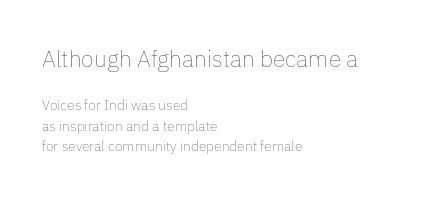
{"italic": "no", "bold": "no", "underline": "no", "align": "left", "line_spacing": "normal", "line_spacing_ratio": 1.47, "letter_spacing": "normal", "letter_spacing_em": 0.0, "larger_block": "first", "size_ratio": 1.64, "glyph_px": 23}
